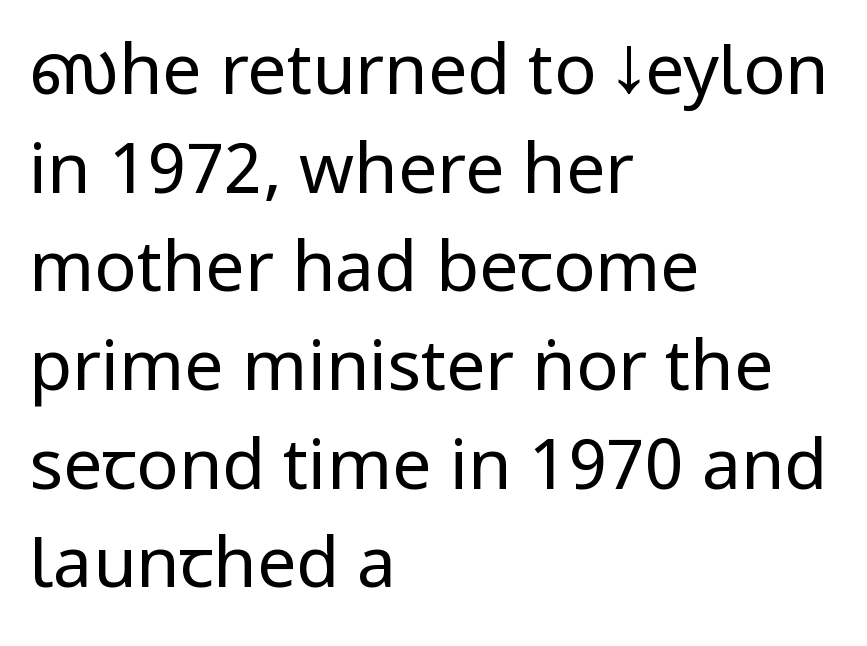
Q: Is the text bold? A: No.
Q: Is the text italic (slanted)? A: No, it is upright.
Q: Is the typeface a serif or a sans-serif typeface? A: Sans-serif.
Q: Is the text underlined? A: No.
Q: How is the paragraph aligned? A: Left-aligned.
Q: Is the spacing between letters normal or unusually wide? A: Normal.
Q: Is the spacing between lines tight, normal or loose? A: Normal.
Q: Width (condensed, normal, or wide)? A: Condensed.
Q: Stroke contrast? A: Low.
Q: x-height? A: Large.
Q: Monospaced? A: No.
